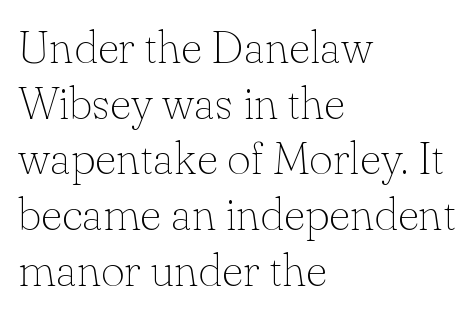
Think standard paragraph weight, or any step lighter than that. The lettering stays uniformly vertical, giving the passage a roman look. A typesetter would call this proportional, since set widths differ per character. The glyphs in this specimen are seriffed. Which margin do the lines hug? The left one — the right edge is uneven.
